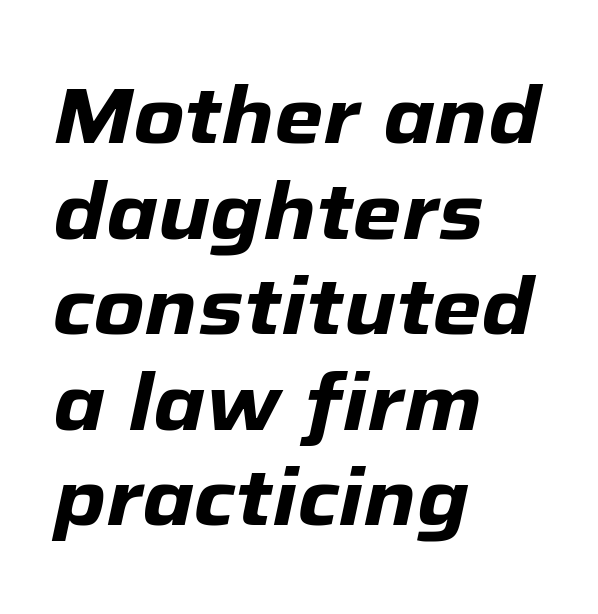
The image shows 79 px heavy type, italic (leaning right); set left-aligned, line spacing 1.21x, normal letter spacing, not underlined; low stroke contrast and a medium x-height.
